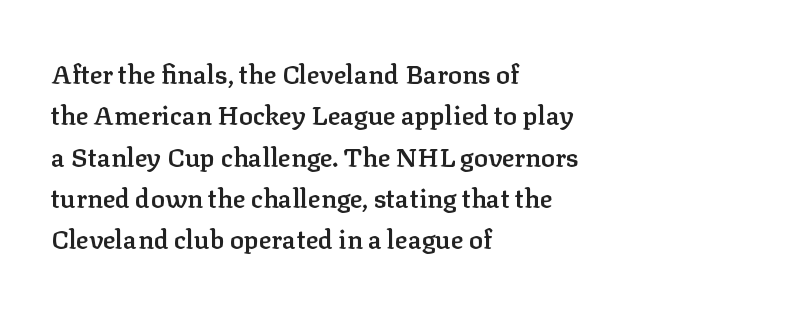
The lines are quadded left. Descenders hang freely into open space. Semibold letterforms, between regular and bold. Observe the ordinary spacing: letters are neighbours, not strangers.
